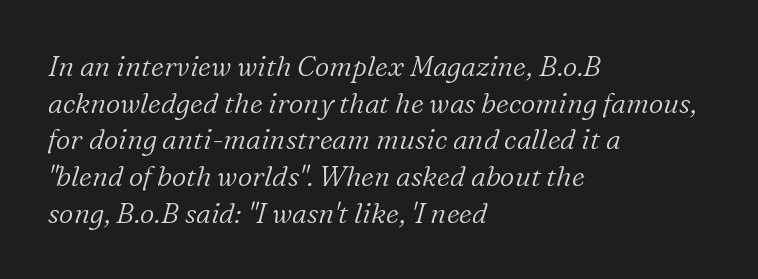
The image shows 28 px light serif type, italic (leaning right); set left-aligned, normal line spacing (1.31x), normal letter spacing, not underlined; low stroke contrast and a medium x-height.
